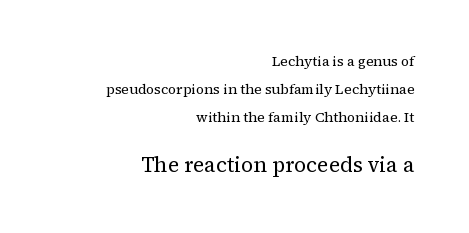
Caption: upper text group reduced, lower text group enlarged. Line endings align vertically; line beginnings do not. A quiet, ordinary-to-light weight characterises the typeface. Decoration check: the copy has no underline.
